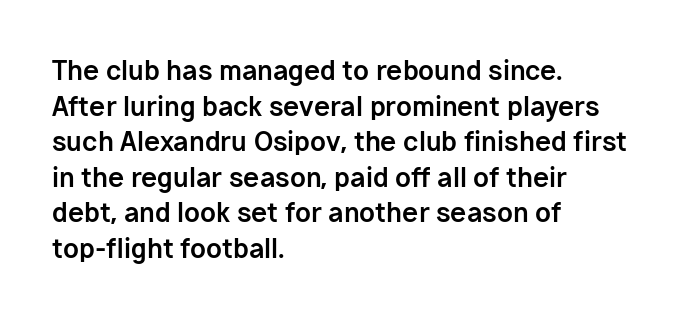
{"italic": "no", "bold": "yes", "underline": "no", "align": "left", "line_spacing": "normal", "line_spacing_ratio": 1.37, "letter_spacing": "normal", "letter_spacing_em": 0.0, "glyph_px": 26}
